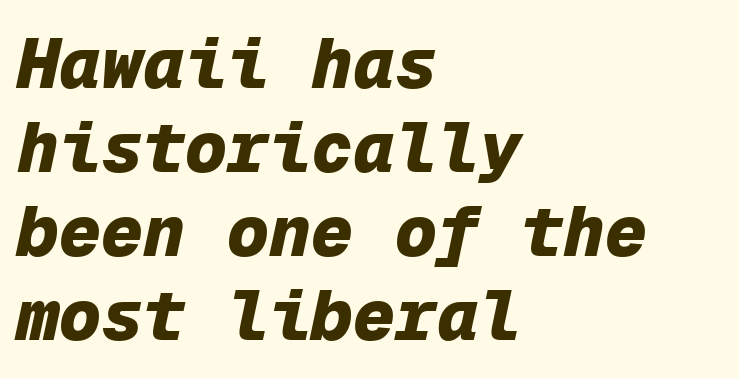
You could count columns in this text — the font is strictly monospaced. The text block is weighted toward the left margin, trailing off unevenly rightward. The rendering uses a bold face; every stroke is thick and dark. Observe the lean: these are italic letterforms. The line texture is even and compact thanks to regular tracking. The passage shown is not underscored anywhere.
